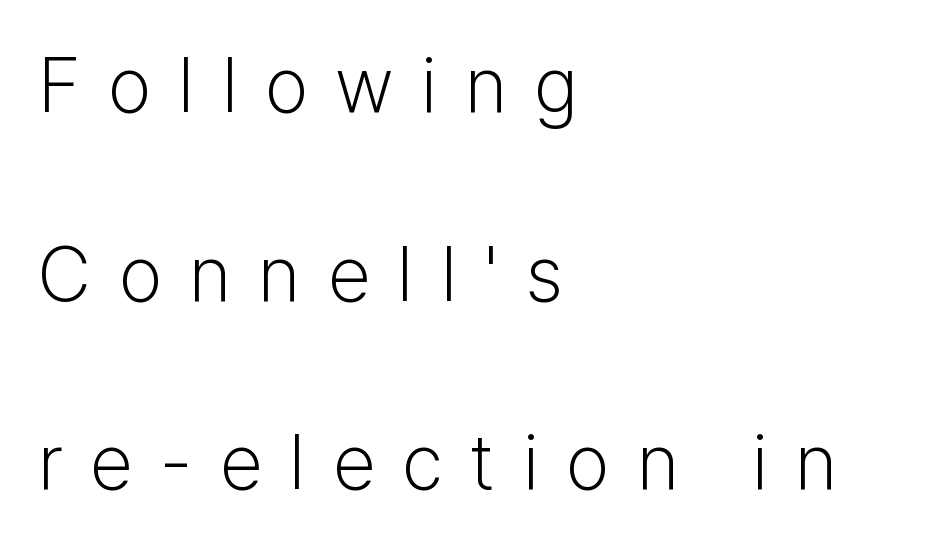
Weight class: somewhere from thin through regular. Type without underlining. Look at the bottom of the vertical strokes: they stop flat, with no serifs. Is the letter spacing exaggerated? Yes — the characters are pushed far apart.
